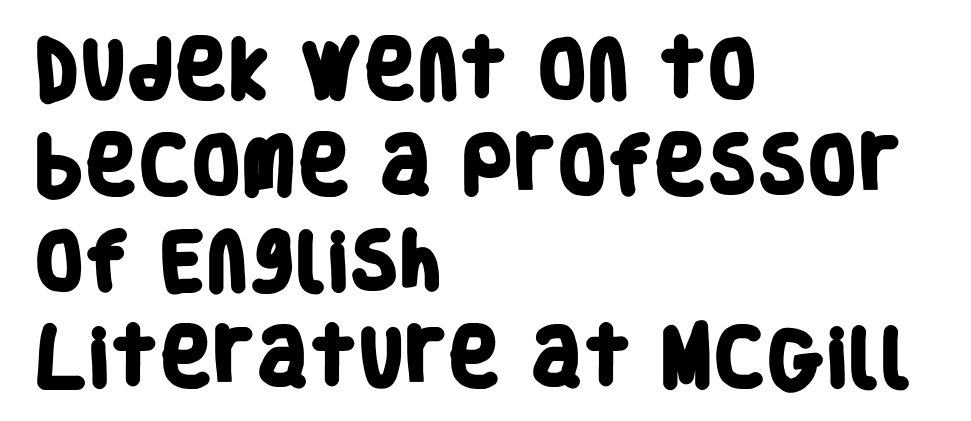
Q: Is the text bold? A: Yes.
Q: Is the typeface a serif or a sans-serif typeface? A: Sans-serif.
Q: Is the text underlined? A: No.
Q: How is the paragraph aligned? A: Left-aligned.
Q: Is the spacing between letters normal or unusually wide? A: Normal.
Q: Is the spacing between lines tight, normal or loose? A: Normal.
Q: Width (condensed, normal, or wide)? A: Condensed.
Q: Stroke contrast? A: Low.
Q: x-height? A: Large.
Q: Monospaced? A: No.
